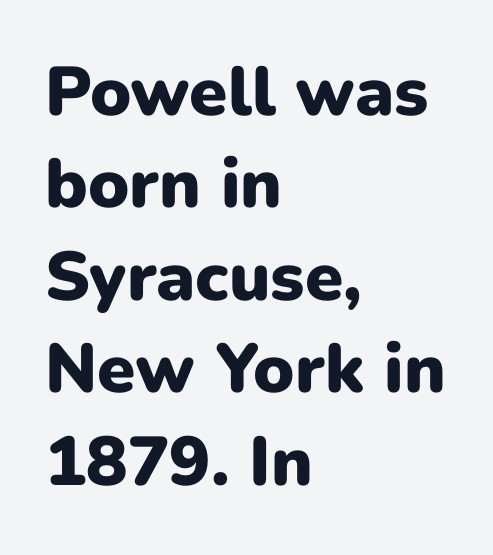
The image shows 69 px heavy sans-serif type, upright; set left-aligned, normal line spacing (1.34x), normal letter spacing, not underlined; low stroke contrast and a medium x-height.
